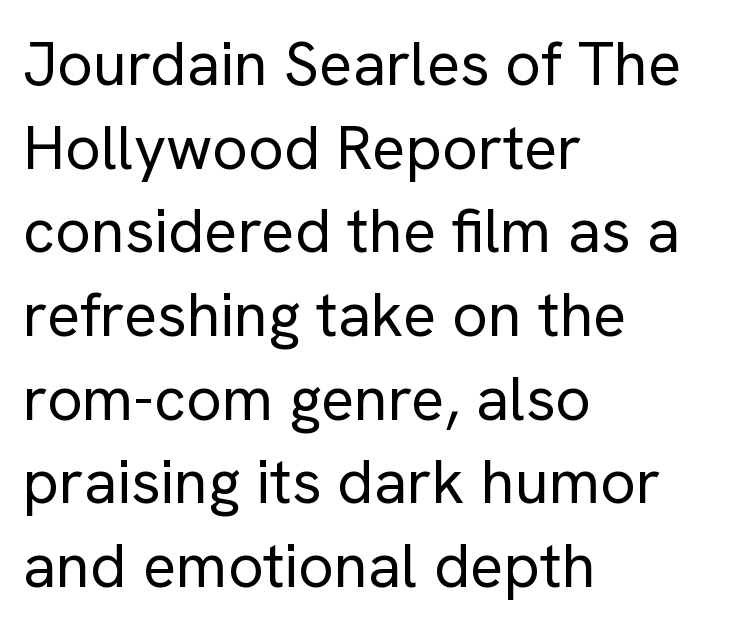
The rows are spaced the way most documents space them. Honestly, the letter spacing is just normal — you wouldn't notice it. Heft: none added — not bold. Here the designer chose a conventional face with non-uniform glyph widths.
